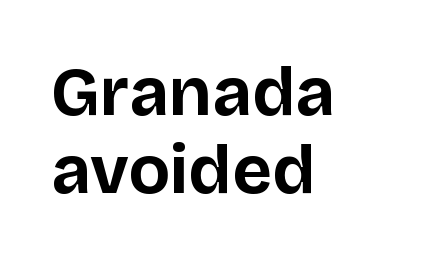
{"serif": "no", "italic": "no", "bold": "yes", "weight": "bold", "width": "normal", "stroke_contrast": "low", "x_height": "large", "monospaced": "no", "underline": "no", "align": "left", "line_spacing": "tight", "line_spacing_ratio": 1.15, "letter_spacing": "normal", "letter_spacing_em": 0.0, "glyph_px": 68}
